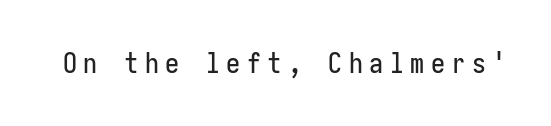
Inter-character spacing is expanded well beyond the font's built-in metrics. Ascenders rise straight up at ninety degrees. The gap between lines stays unmarked. The designer went with a sans here, leaving each stem footless.
